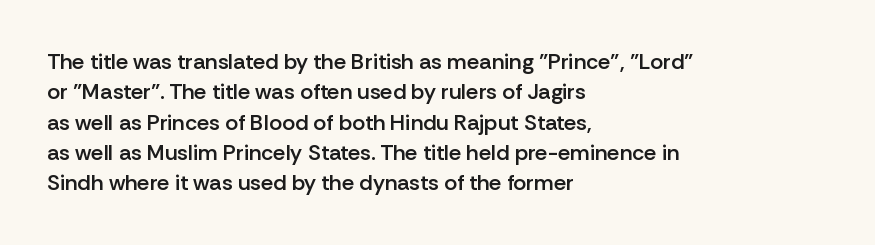
{"italic": "no", "bold": "semi", "underline": "no", "align": "left", "line_spacing": "normal", "line_spacing_ratio": 1.38, "letter_spacing": "normal", "letter_spacing_em": 0.0, "glyph_px": 22}
